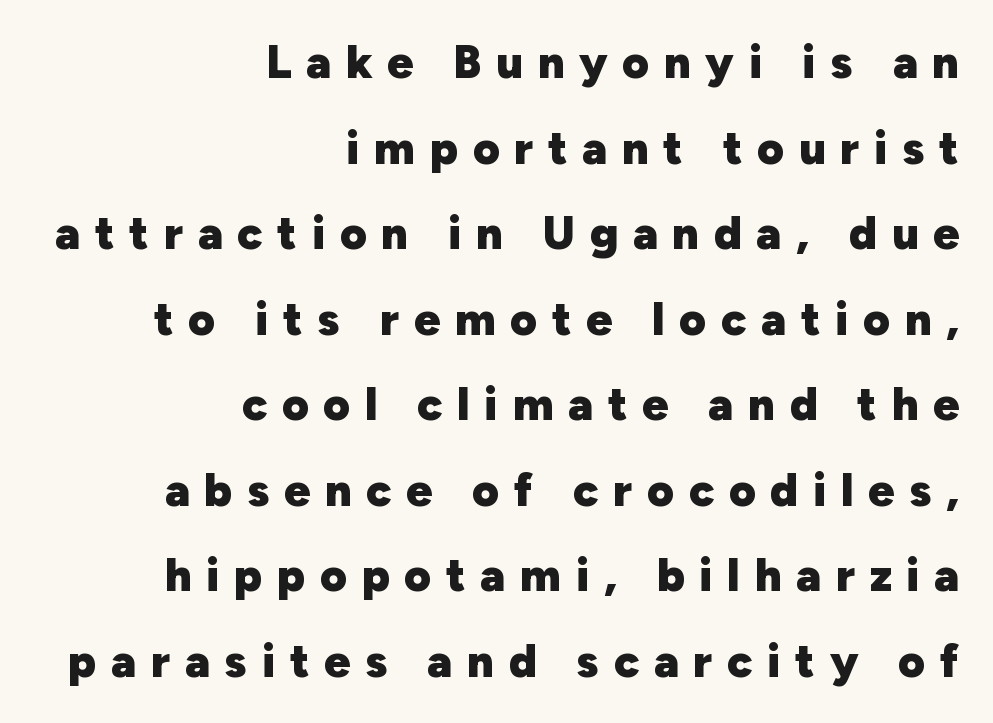
These words are printed bold, with thick strokes throughout. Nope, no serifs anywhere on these letters. Underlining? Definitely not there. Does the copy run flush right? Yes — the right margin is perfectly even.
